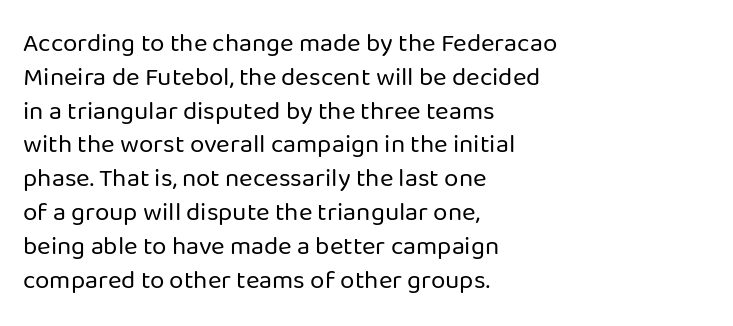
The image shows 26 px text type, upright; set left-aligned, normal line spacing (1.3x), normal letter spacing, not underlined.
